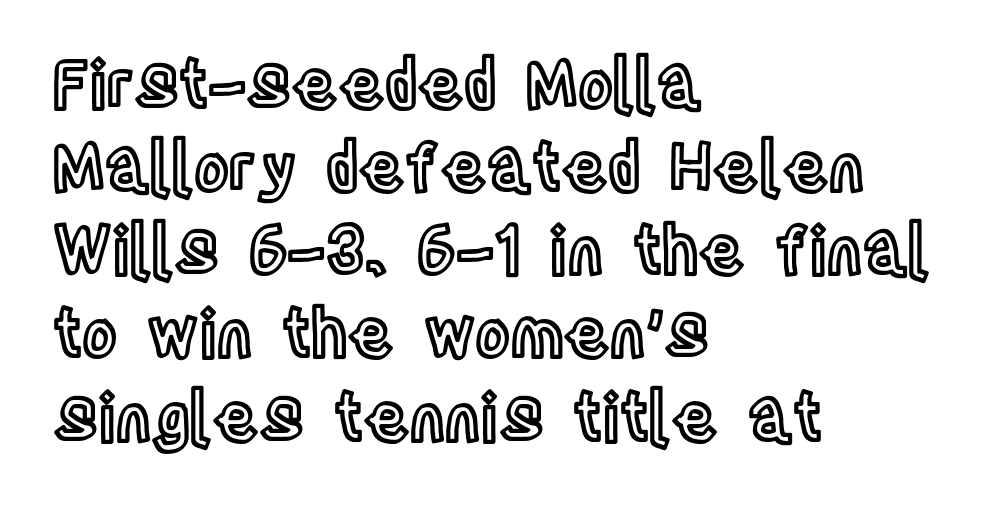
Q: Is the text italic (slanted)? A: No, it is upright.
Q: Is the text underlined? A: No.
Q: How is the paragraph aligned? A: Left-aligned.
Q: Is the spacing between letters normal or unusually wide? A: Normal.
Q: Is the spacing between lines tight, normal or loose? A: Normal.
Q: Width (condensed, normal, or wide)? A: Condensed.
Q: x-height? A: Large.
Q: Monospaced? A: No.
